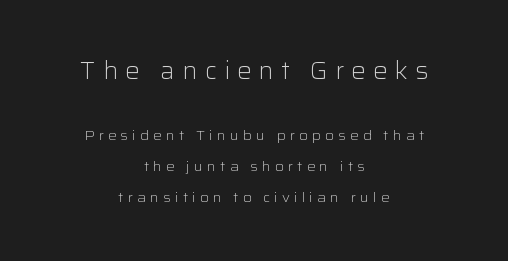
This is not heavy type; no bold has been used. The initial chunk of copy outweighs the following chunk in type size. Vertically, the passage feels expansive, rows floating well apart. The axis of the letterforms is exactly vertical. The face used here is rendered with a markedly widened letterfit.
